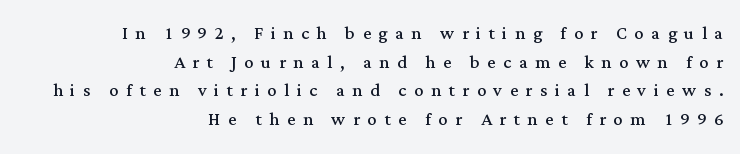
{"italic": "no", "bold": "no", "underline": "no", "align": "right", "line_spacing_ratio": 1.24, "letter_spacing": "wide", "letter_spacing_em": 0.33, "glyph_px": 23}
